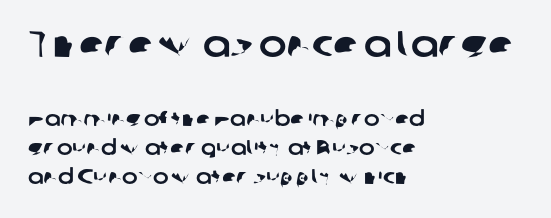
Q: Is the typeface a serif or a sans-serif typeface? A: Sans-serif.
Q: Is the text underlined? A: No.
Q: How is the paragraph aligned? A: Left-aligned.
Q: Is the spacing between letters normal or unusually wide? A: Normal.
Q: Is the spacing between lines tight, normal or loose? A: Normal.
Q: Which block of text is set in a larger size, the first (top) or the second (bottom)? A: The first (top) one.
Q: Width (condensed, normal, or wide)? A: Normal.
Q: Stroke contrast? A: Low.
Q: x-height? A: Medium.
Q: Monospaced? A: No.
